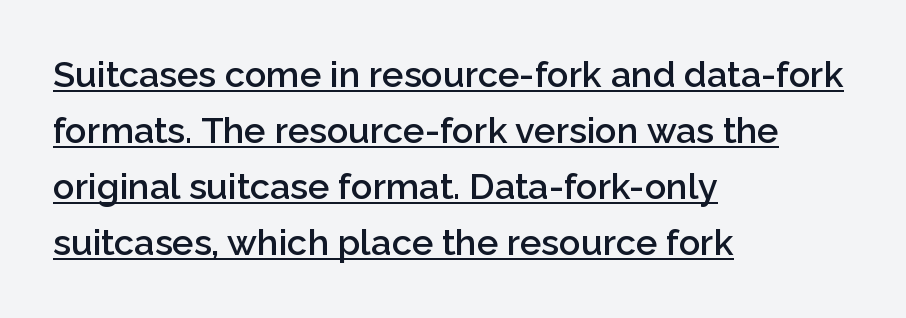
Glyph-to-glyph distance matches everyday printed text. In terms of letterform style, serifs are entirely absent. Alignment: flush left. A rule runs beneath these lines of type.
